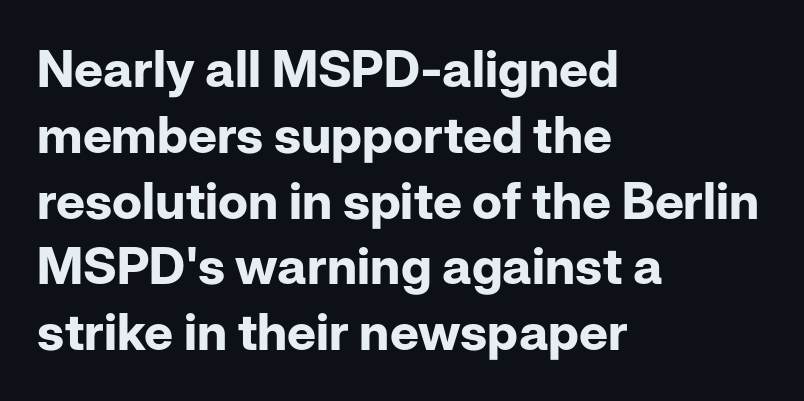
{"serif": "no", "italic": "no", "bold": "yes", "weight": "bold", "width": "normal", "stroke_contrast": "low", "x_height": "medium", "monospaced": "no", "underline": "no", "align": "left", "line_spacing": "normal", "line_spacing_ratio": 1.29, "letter_spacing": "normal", "letter_spacing_em": 0.0, "glyph_px": 51}
